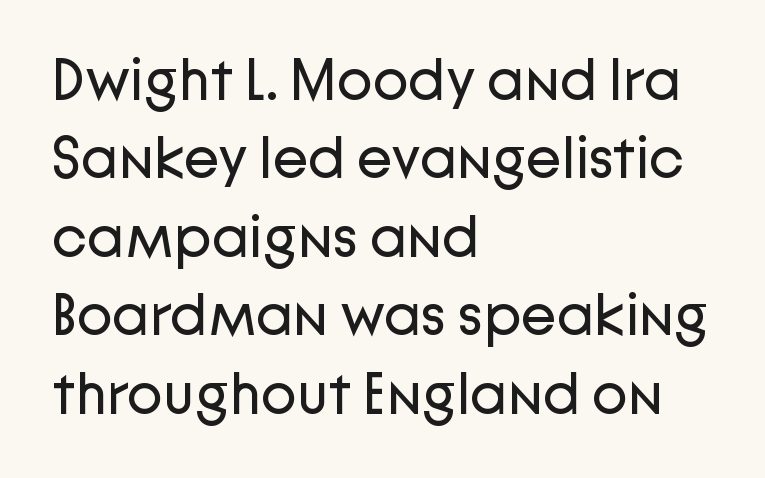
{"serif": "no", "italic": "no", "bold": "no", "weight": "regular", "width": "normal", "stroke_contrast": "low", "x_height": "medium", "monospaced": "no", "underline": "no", "align": "left", "line_spacing": "normal", "line_spacing_ratio": 1.33, "letter_spacing": "normal", "letter_spacing_em": 0.0, "glyph_px": 59}
